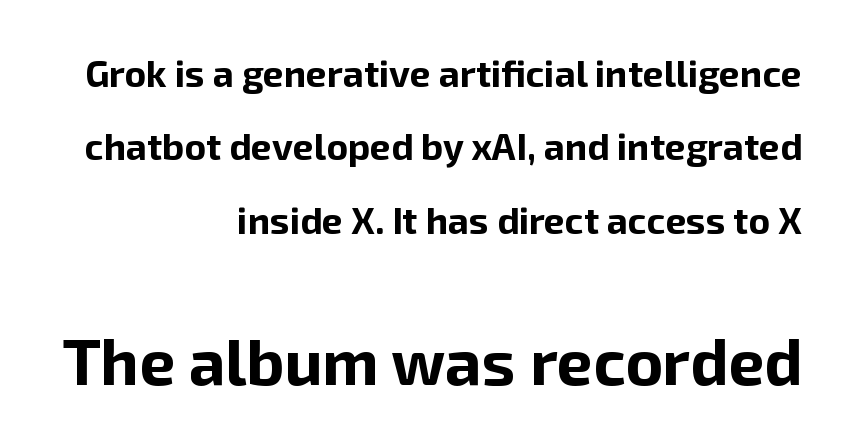
{"serif": "no", "italic": "no", "bold": "yes", "weight": "bold", "width": "normal", "stroke_contrast": "low", "x_height": "medium", "monospaced": "no", "underline": "no", "align": "right", "line_spacing": "loose", "line_spacing_ratio": 1.98, "letter_spacing": "normal", "letter_spacing_em": 0.0, "larger_block": "second", "size_ratio": 1.73, "glyph_px": 64}
